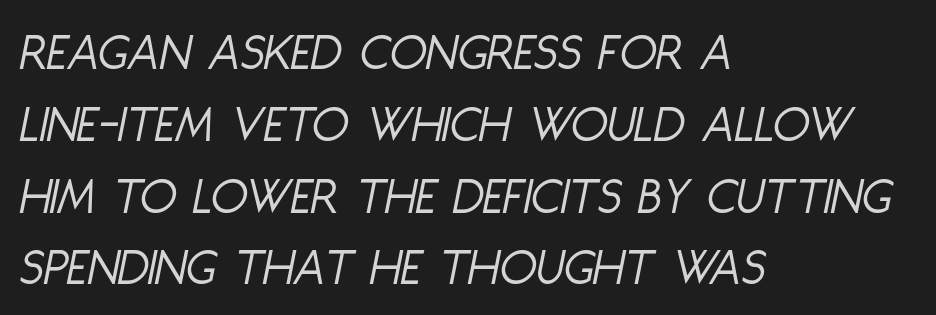
The passage is arranged the way most books set body copy — flush left. Does the lettering tilt? It does — this is italic. You could not count columns in this text — the font is proportionally spaced. The rows are spaced the way most documents space them.
